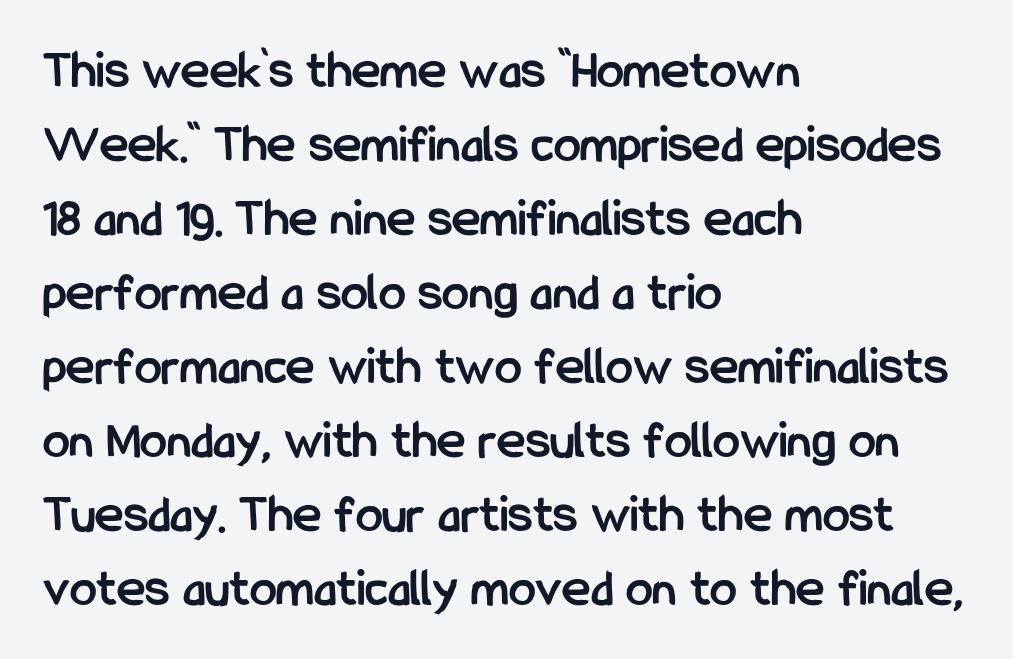
Q: Is the text bold? A: Yes.
Q: Is the text italic (slanted)? A: No, it is upright.
Q: Is the typeface a serif or a sans-serif typeface? A: Sans-serif.
Q: Is the text underlined? A: No.
Q: How is the paragraph aligned? A: Left-aligned.
Q: Is the spacing between letters normal or unusually wide? A: Normal.
Q: Is the spacing between lines tight, normal or loose? A: Normal.
Q: Width (condensed, normal, or wide)? A: Condensed.
Q: Stroke contrast? A: Low.
Q: x-height? A: Medium.
Q: Monospaced? A: No.
